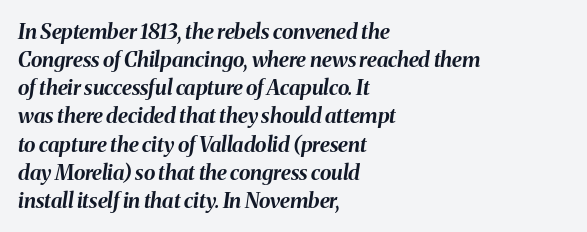
Q: Is the text bold? A: Yes.
Q: Is the text italic (slanted)? A: Yes, it leans right by about 8 degrees.
Q: Is the text underlined? A: No.
Q: How is the paragraph aligned? A: Left-aligned.
Q: Is the spacing between letters normal or unusually wide? A: Normal.
Q: Is the spacing between lines tight, normal or loose? A: Normal.
